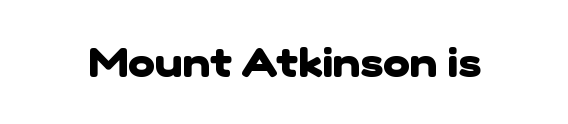
Q: Is the text bold? A: Yes.
Q: Is the typeface a serif or a sans-serif typeface? A: Sans-serif.
Q: Is the text underlined? A: No.
Q: Is the spacing between letters normal or unusually wide? A: Normal.
Q: Width (condensed, normal, or wide)? A: Normal.
Q: Stroke contrast? A: Low.
Q: x-height? A: Medium.
Q: Monospaced? A: No.
